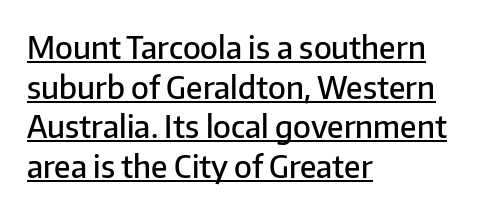
The image shows 31 px semibold sans-serif type, upright; set left-aligned, normal line spacing (1.28x), normal letter spacing, underlined; low stroke contrast and a medium x-height.
